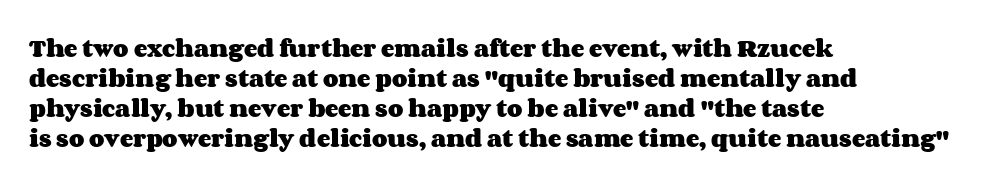
Q: Is the text bold? A: Yes.
Q: Is the text italic (slanted)? A: No, it is upright.
Q: Is the text underlined? A: No.
Q: How is the paragraph aligned? A: Left-aligned.
Q: Is the spacing between letters normal or unusually wide? A: Normal.
Q: Is the spacing between lines tight, normal or loose? A: Normal.
